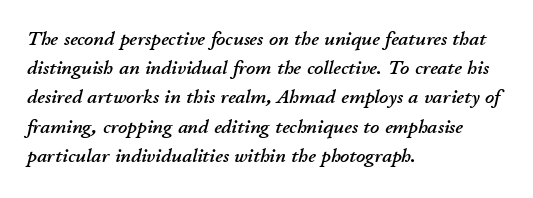
Is the block centered? No — it sits flush against the left margin. The passage shown stacks its lines at a standard gap. In terms of letterspacing, this is plain default setting. The font's italic variant was chosen for this text. Unmarked baselines from the first word to the last.
